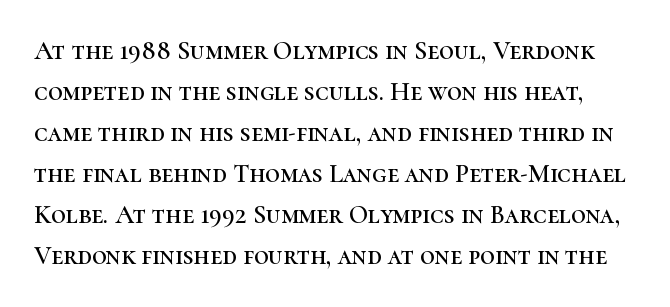
Q: Is the text italic (slanted)? A: No, it is upright.
Q: Is the text underlined? A: No.
Q: Is the spacing between letters normal or unusually wide? A: Normal.
Q: Is the spacing between lines tight, normal or loose? A: Normal.
